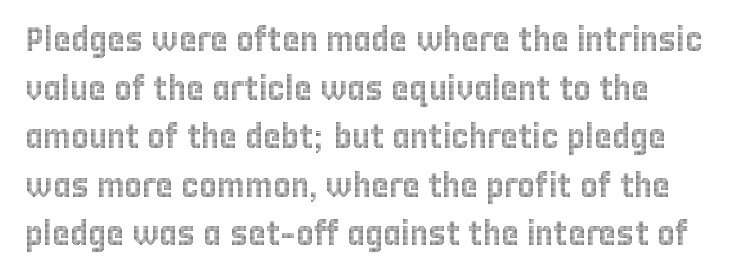
Students, note that the glyphs here touch the page at normal intervals. The typography opts for an upright posture over an oblique one. Note the varied advance widths — an 'i' is clearly narrower than an 'm'. Horizontally, the lines are justified to the leading edge only. One glance says typical: line gaps are just what's usual. Only glyphs here, with clear space below each row.
